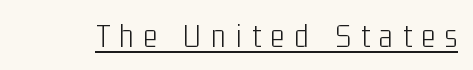
{"serif": "no", "italic": "no", "bold": "no", "weight": "light", "width": "condensed", "stroke_contrast": "low", "x_height": "medium", "monospaced": "no", "underline": "yes", "letter_spacing": "wide", "letter_spacing_em": 0.29, "glyph_px": 34}
